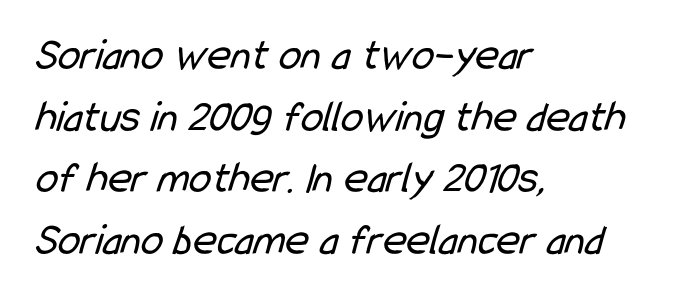
{"serif": "no", "bold": "no", "weight": "regular", "width": "condensed", "stroke_contrast": "low", "x_height": "medium", "monospaced": "no", "underline": "no", "align": "left", "line_spacing": "normal", "line_spacing_ratio": 1.37, "letter_spacing": "normal", "letter_spacing_em": 0.0, "glyph_px": 45}
